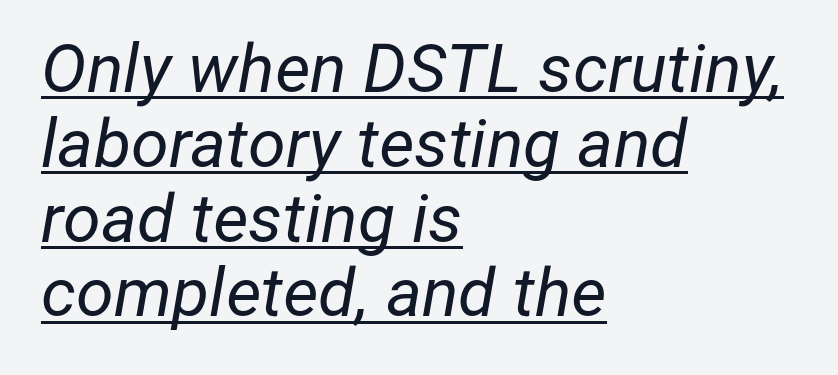
The image shows 68 px regular-weight type, italic (leaning right); set left-aligned, tight line spacing (1.1x), normal letter spacing, underlined; low stroke contrast and a medium x-height.
